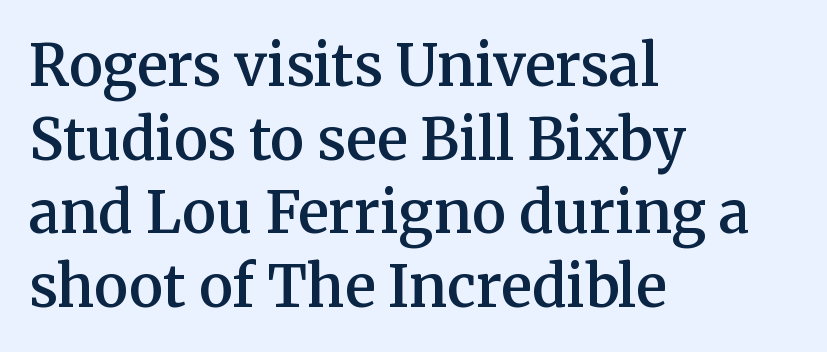
{"serif": "yes", "italic": "no", "bold": "semi", "weight": "semibold", "width": "normal", "stroke_contrast": "medium", "x_height": "medium", "monospaced": "no", "underline": "no", "align": "left", "line_spacing": "normal", "line_spacing_ratio": 1.29, "letter_spacing": "normal", "letter_spacing_em": 0.0, "glyph_px": 57}
